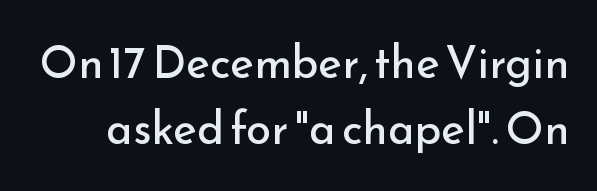
{"serif": "no", "italic": "no", "bold": "no", "weight": "regular", "width": "normal", "stroke_contrast": "low", "x_height": "small", "monospaced": "no", "underline": "no", "line_spacing": "normal", "line_spacing_ratio": 1.47, "letter_spacing": "normal", "letter_spacing_em": 0.0, "glyph_px": 45}
